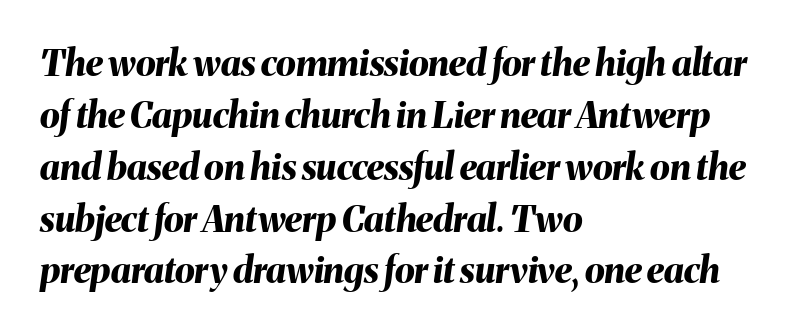
The image shows 36 px bold type, italic (leaning right); set left-aligned, normal line spacing (1.44x), normal letter spacing, not underlined; medium stroke contrast and a medium x-height.
